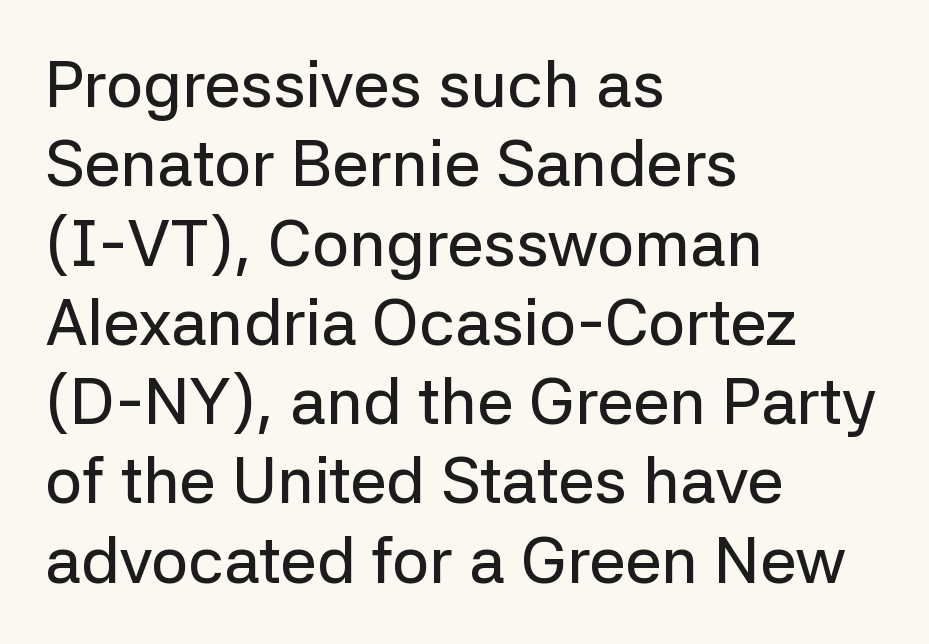
Q: Is the text italic (slanted)? A: No, it is upright.
Q: Is the typeface a serif or a sans-serif typeface? A: Sans-serif.
Q: Is the text underlined? A: No.
Q: How is the paragraph aligned? A: Left-aligned.
Q: Is the spacing between letters normal or unusually wide? A: Normal.
Q: Width (condensed, normal, or wide)? A: Normal.
Q: Stroke contrast? A: Low.
Q: x-height? A: Medium.
Q: Monospaced? A: No.
